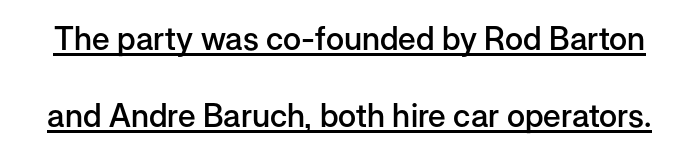
Posture: straight, roman, zero tilt. Does a line run under the words? Yes, clearly. Examine the stroke ends and you'll find no serifs. Think of a printed novel: that variable character pitch is what you see here.
